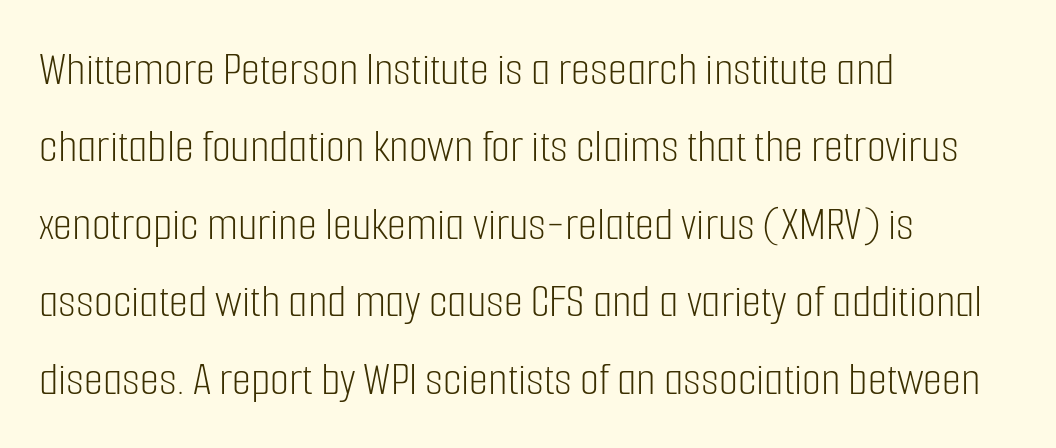
A light-to-regular cut is what we see here. If you drew a ruler down the left edge, every line would touch it. The face used here is a sans, in the tradition of grotesques and geometrics. Honestly, the row spacing looks completely unremarkable. Quick note: underline off.
